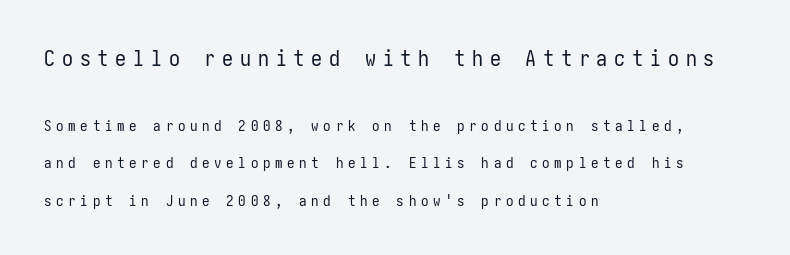
Posture: upright roman. Between these two stacked blocks, the higher one wins on size. The block of text is sparse from top to bottom, with ample space between rows. Horizontal alignment here is leftward, the default for most running prose. A clean baseline with only descenders dipping below it.
